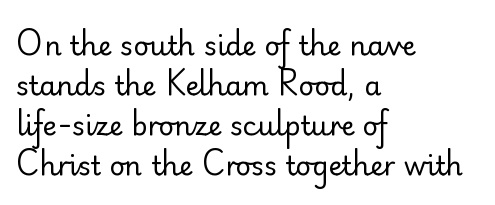
Q: Is the text bold? A: No.
Q: Is the text italic (slanted)? A: No, it is upright.
Q: Is the text underlined? A: No.
Q: How is the paragraph aligned? A: Left-aligned.
Q: Is the spacing between letters normal or unusually wide? A: Normal.
Q: Is the spacing between lines tight, normal or loose? A: Normal.
